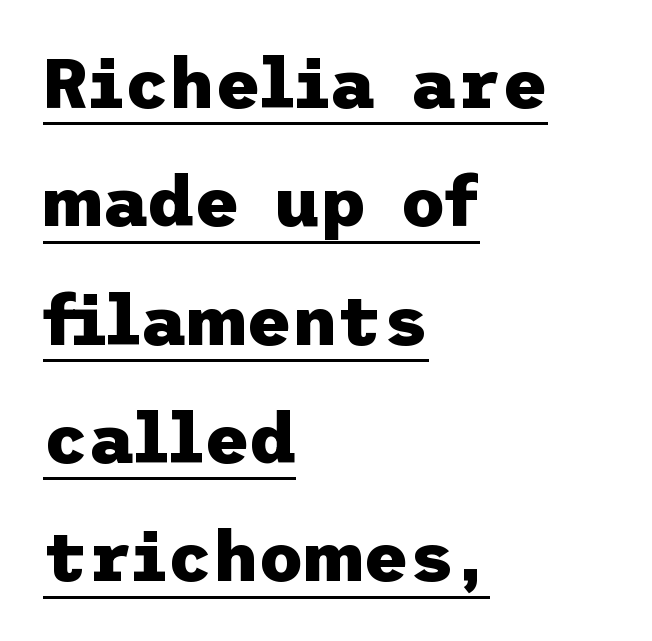
Q: Is the text bold? A: Yes.
Q: Is the text italic (slanted)? A: No, it is upright.
Q: Is the typeface a serif or a sans-serif typeface? A: Sans-serif.
Q: Is the text underlined? A: Yes.
Q: How is the paragraph aligned? A: Left-aligned.
Q: Is the spacing between letters normal or unusually wide? A: Normal.
Q: Is the spacing between lines tight, normal or loose? A: Normal.
Q: Width (condensed, normal, or wide)? A: Normal.
Q: Stroke contrast? A: Low.
Q: x-height? A: Medium.
